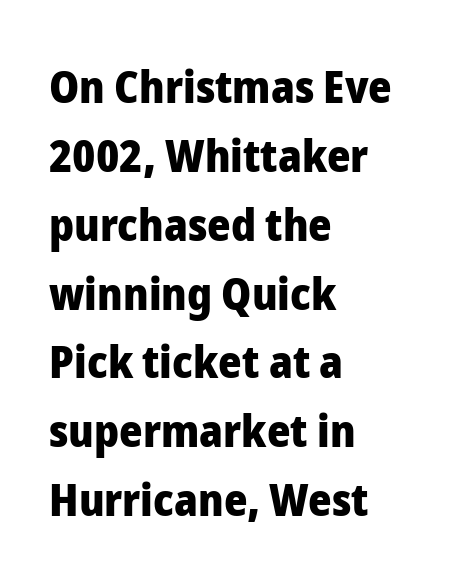
The image shows 45 px heavy sans-serif type, upright; set left-aligned, normal line spacing (1.53x), normal letter spacing, not underlined; low stroke contrast and a medium x-height.
